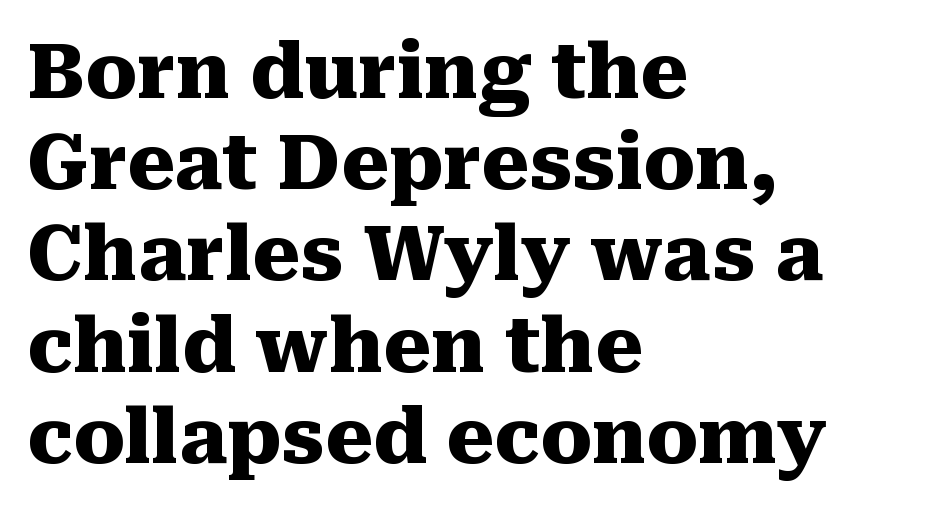
The image shows 76 px heavy serif type, upright; set left-aligned, line spacing 1.2x, normal letter spacing, not underlined; medium stroke contrast and a medium x-height.
